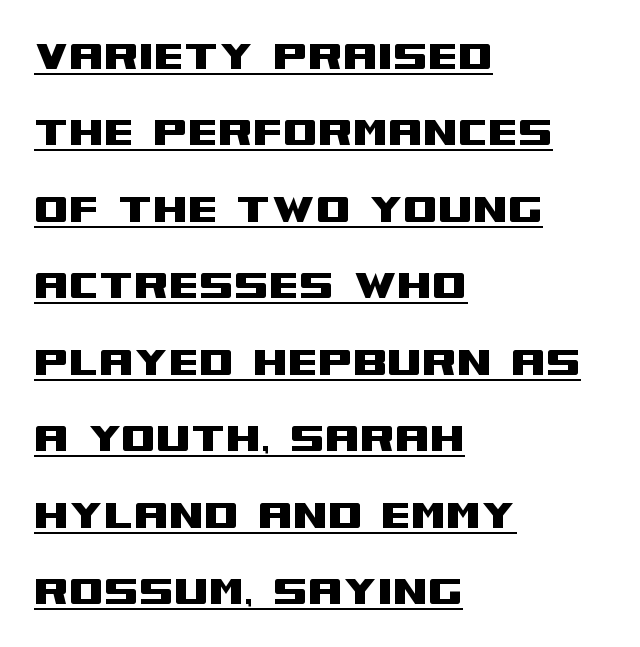
How are the letters spaced? Ordinarily, with no added tracking. In CSS terms this would be text-align: left. Stroke terminals: plain, sans-serif. Varying glyph widths throughout — classic text-font behaviour. Rendered with straight, roman letterforms.
